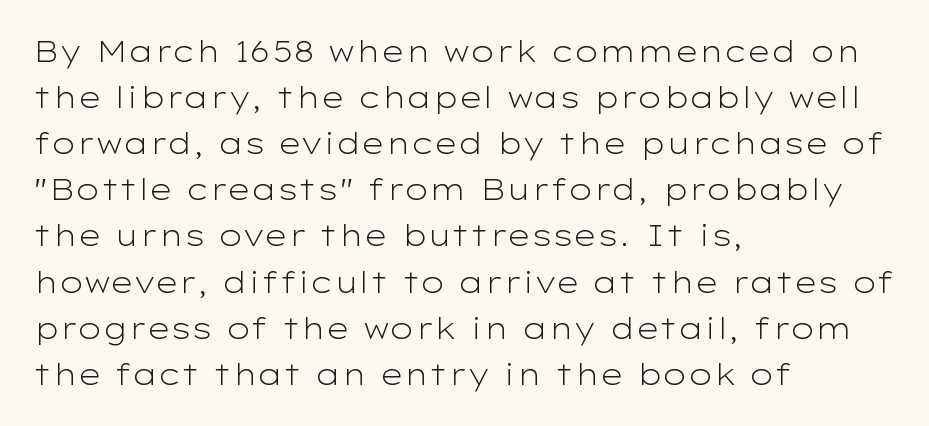
Q: Is the text bold? A: No.
Q: Is the text italic (slanted)? A: No, it is upright.
Q: Is the typeface a serif or a sans-serif typeface? A: Sans-serif.
Q: Is the text underlined? A: No.
Q: How is the paragraph aligned? A: Left-aligned.
Q: Is the spacing between letters normal or unusually wide? A: Normal.
Q: Is the spacing between lines tight, normal or loose? A: Normal.
Q: Width (condensed, normal, or wide)? A: Wide.
Q: Stroke contrast? A: Low.
Q: x-height? A: Medium.
Q: Monospaced? A: No.
